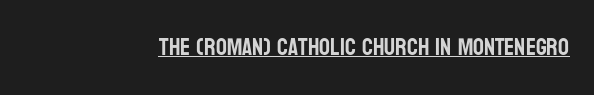
Q: Is the text italic (slanted)? A: No, it is upright.
Q: Is the text underlined? A: Yes.
Q: Is the spacing between letters normal or unusually wide? A: Normal.
